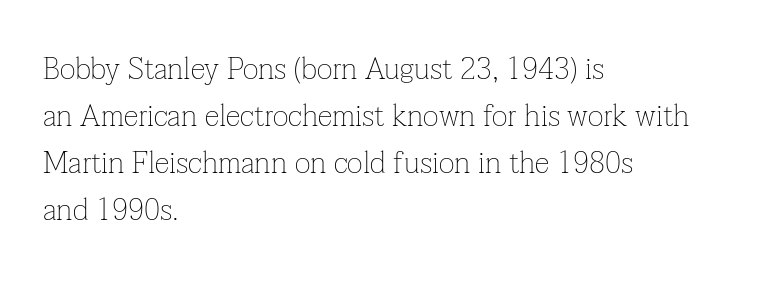
Q: Is the text bold? A: No.
Q: Is the text italic (slanted)? A: No, it is upright.
Q: Is the typeface a serif or a sans-serif typeface? A: Serif.
Q: Is the text underlined? A: No.
Q: How is the paragraph aligned? A: Left-aligned.
Q: Is the spacing between letters normal or unusually wide? A: Normal.
Q: Is the spacing between lines tight, normal or loose? A: Normal.
Q: Width (condensed, normal, or wide)? A: Normal.
Q: Stroke contrast? A: Low.
Q: x-height? A: Medium.
Q: Monospaced? A: No.
